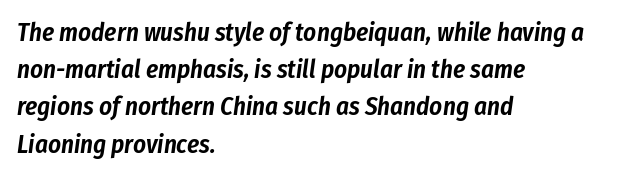
The image shows 25 px text type, italic (leaning right); set left-aligned, normal line spacing (1.49x), normal letter spacing, not underlined.
